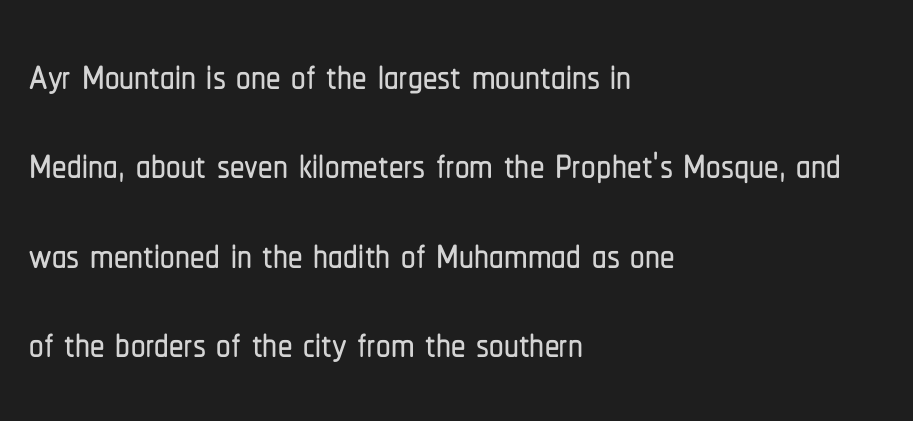
The paragraph shown leans on its left margin. Plain, unruled lines of type. Proportional: the letters do not fall into vertical columns. How are the letters spaced? Ordinarily, with no added tracking. The type sits square on the baseline with zero lean.
